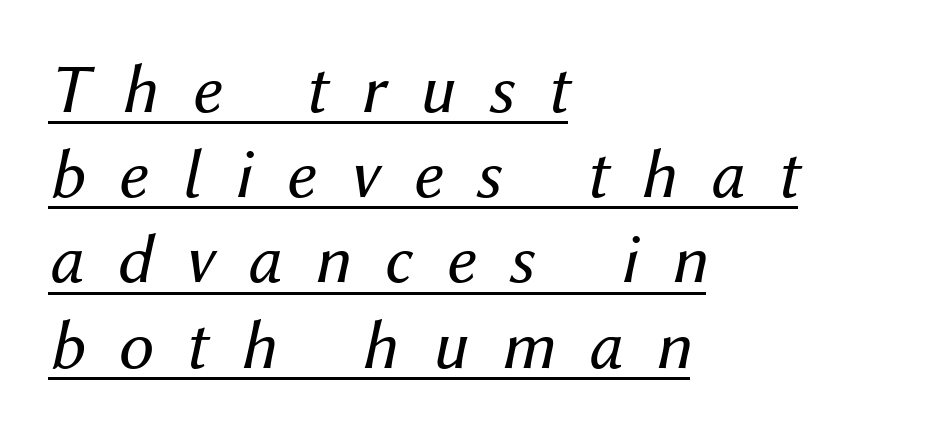
Look at the tracking — it's clearly loosened, letters drifting apart. Somebody hit Ctrl+U on this one — the words are underlined. This sample has the flowing, uneven cadence of proportional lettering. Caption: multi-line text, flush left, ragged right. Looking at the ascenders, they clearly lean. No extra ink here — the face is not bold.
